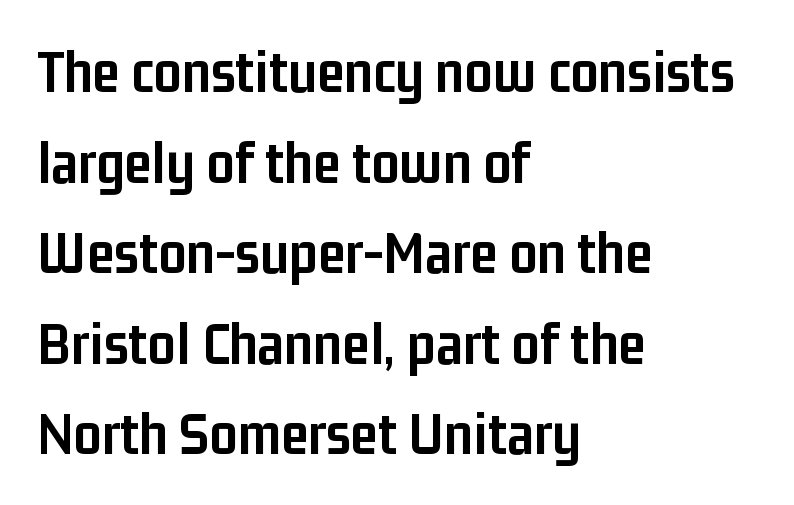
The image shows 62 px semibold, condensed sans-serif type, upright; set left-aligned, normal line spacing (1.46x), normal letter spacing, not underlined; low stroke contrast and a medium x-height.
